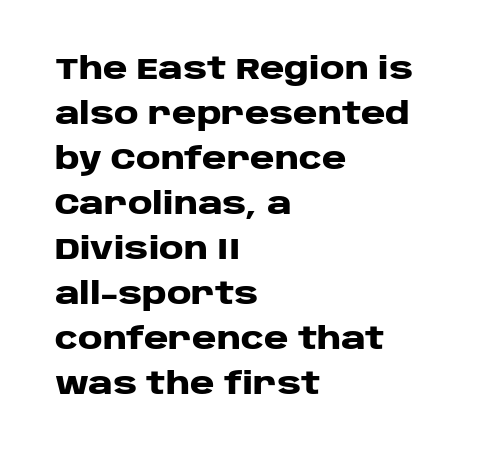
{"serif": "no", "italic": "no", "bold": "yes", "weight": "heavy", "width": "wide", "stroke_contrast": "low", "x_height": "large", "monospaced": "no", "underline": "no", "align": "left", "line_spacing": "normal", "line_spacing_ratio": 1.5, "letter_spacing": "normal", "letter_spacing_em": 0.0, "glyph_px": 30}
